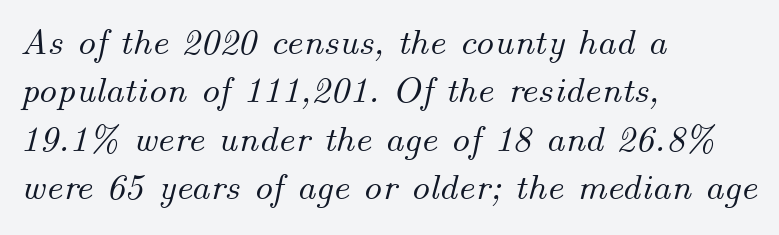
The image shows 37 px text type, italic (leaning right); set left-aligned, normal line spacing (1.31x), normal letter spacing, not underlined; medium stroke contrast and a small x-height.
